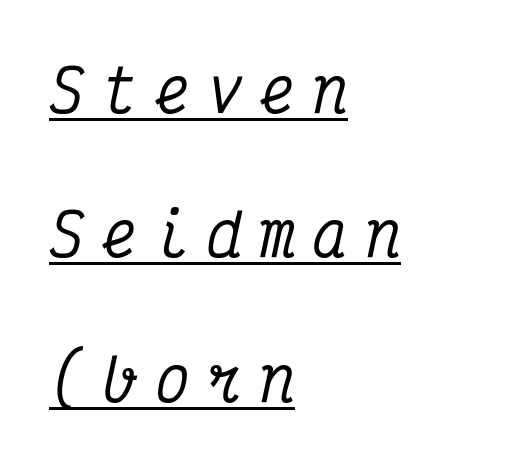
Q: Is the text italic (slanted)? A: Yes, it leans right by about 12 degrees.
Q: Is the typeface a serif or a sans-serif typeface? A: Serif.
Q: Is the text underlined? A: Yes.
Q: How is the paragraph aligned? A: Left-aligned.
Q: Is the spacing between letters normal or unusually wide? A: Unusually wide.
Q: Is the spacing between lines tight, normal or loose? A: Loose.
Q: Width (condensed, normal, or wide)? A: Condensed.
Q: Stroke contrast? A: Medium.
Q: x-height? A: Medium.
Q: Monospaced? A: Yes.
